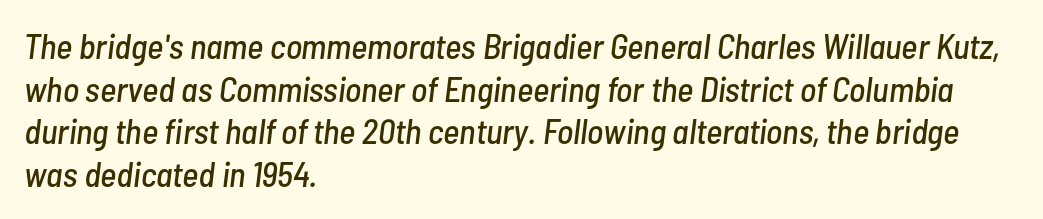
Check the space under the baseline: it is left empty. Rendered with sloped, italic letterforms. If you drew a ruler down the left edge, every line would touch it. In terms of letterspacing, this is plain default setting.
